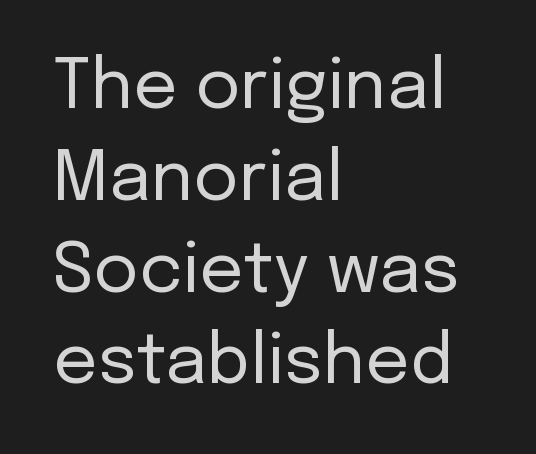
Q: Is the text bold? A: No.
Q: Is the text italic (slanted)? A: No, it is upright.
Q: Is the typeface a serif or a sans-serif typeface? A: Sans-serif.
Q: Is the text underlined? A: No.
Q: How is the paragraph aligned? A: Left-aligned.
Q: Is the spacing between letters normal or unusually wide? A: Normal.
Q: Is the spacing between lines tight, normal or loose? A: Normal.
Q: Width (condensed, normal, or wide)? A: Normal.
Q: Stroke contrast? A: Low.
Q: x-height? A: Medium.
Q: Monospaced? A: No.
